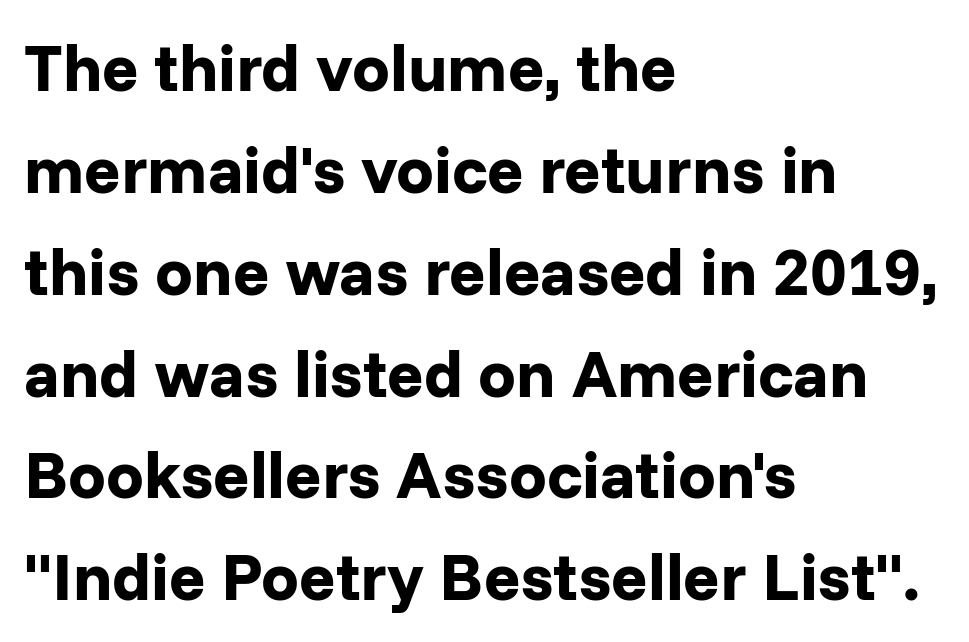
{"serif": "no", "italic": "no", "bold": "yes", "weight": "bold", "width": "normal", "stroke_contrast": "low", "x_height": "medium", "monospaced": "no", "underline": "no", "align": "left", "line_spacing": "normal", "line_spacing_ratio": 1.52, "letter_spacing": "normal", "letter_spacing_em": 0.0, "glyph_px": 67}
